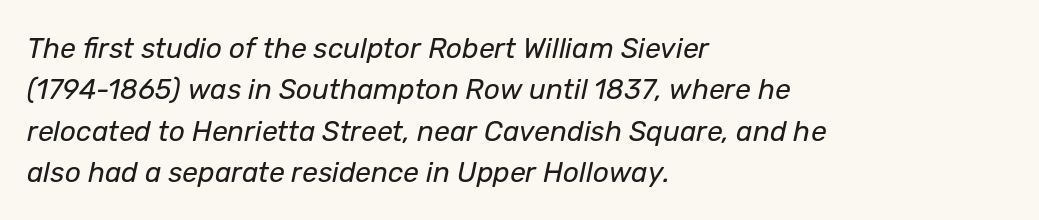
Character widths vary here, with narrow letters taking less room than wide ones. Is the type heavy? It reads as light-to-regular instead. Is the letter spacing exaggerated? No — it looks like the ordinary default. Anything drawn beneath the words? Only blank space.
